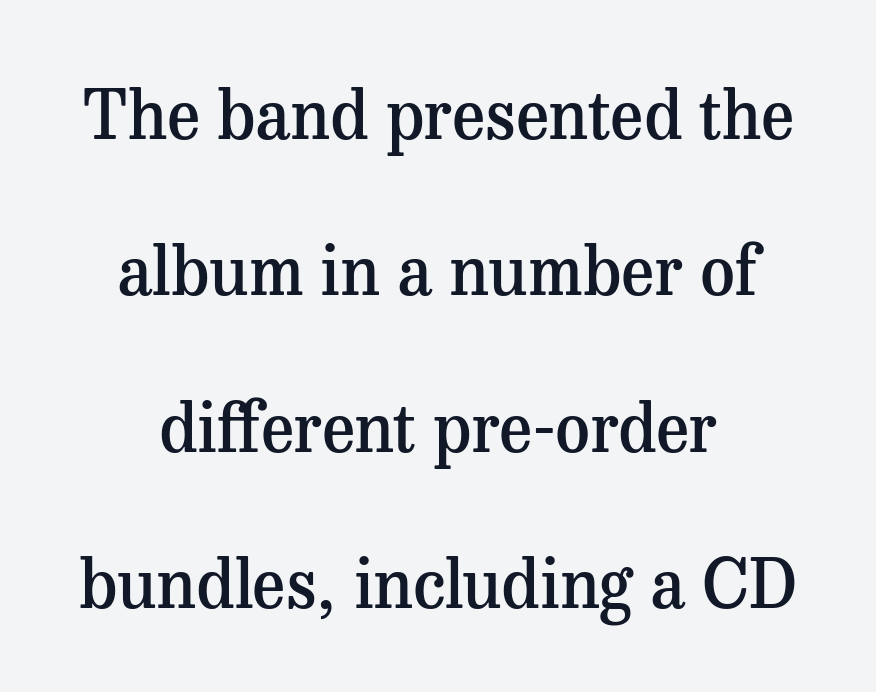
Q: Is the text bold? A: Semi-bold.
Q: Is the text italic (slanted)? A: No, it is upright.
Q: Is the typeface a serif or a sans-serif typeface? A: Serif.
Q: Is the text underlined? A: No.
Q: How is the paragraph aligned? A: Centered.
Q: Is the spacing between letters normal or unusually wide? A: Normal.
Q: Is the spacing between lines tight, normal or loose? A: Loose.
Q: Width (condensed, normal, or wide)? A: Normal.
Q: Stroke contrast? A: Medium.
Q: x-height? A: Medium.
Q: Monospaced? A: No.
